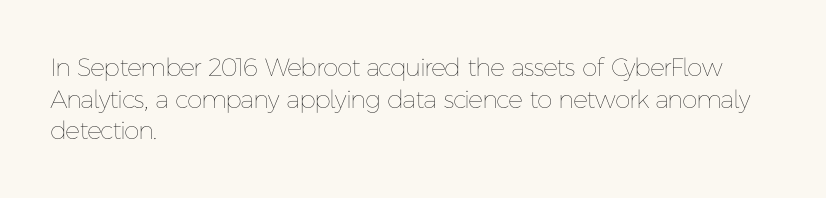
The image shows 25 px text type, upright; set left-aligned, normal line spacing (1.27x), normal letter spacing, not underlined.
